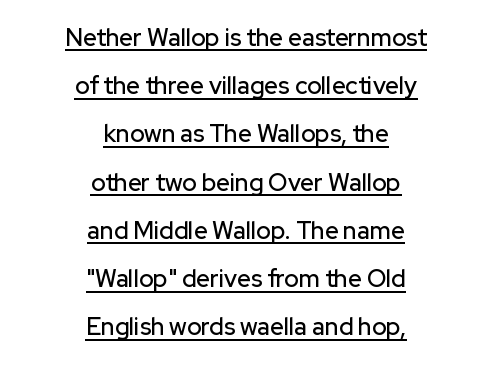
This rendering leaves character spacing at its baseline value. It's the straight-up-and-down kind of type. Layout note: lines centered. The space between consecutive lines is lavish. This rendering features underlined lettering.
